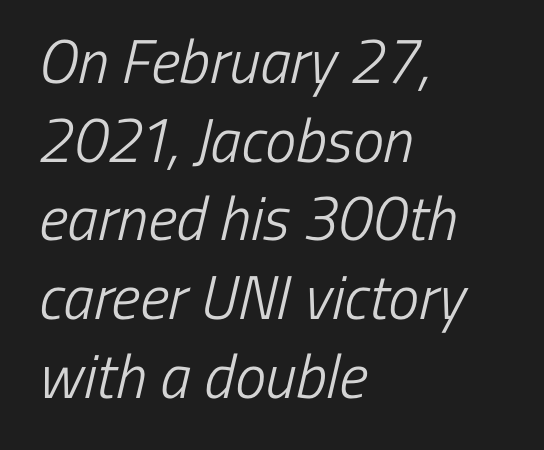
Q: Is the text bold? A: No.
Q: Is the typeface a serif or a sans-serif typeface? A: Sans-serif.
Q: Is the text underlined? A: No.
Q: How is the paragraph aligned? A: Left-aligned.
Q: Is the spacing between letters normal or unusually wide? A: Normal.
Q: Is the spacing between lines tight, normal or loose? A: Normal.
Q: Width (condensed, normal, or wide)? A: Condensed.
Q: Stroke contrast? A: Low.
Q: x-height? A: Medium.
Q: Monospaced? A: No.
